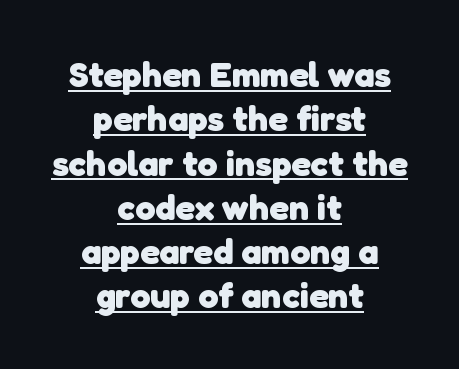
Decoration check: the copy is underlined. Caption: standard tracking, unaltered. These lines carry a lot of weight — the face is fully bold. You could not count columns in this text — the font is proportionally spaced.
